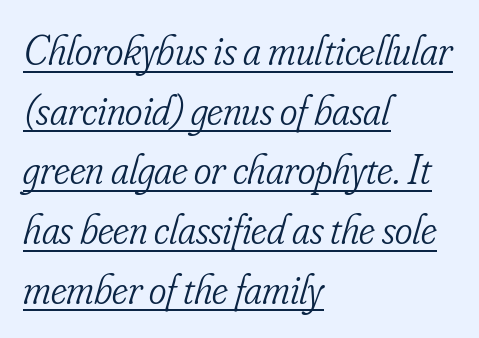
{"serif": "yes", "italic": "yes", "lean": "right", "slant_degrees": 16, "bold": "no", "weight": "light", "width": "condensed", "stroke_contrast": "low", "x_height": "small", "monospaced": "no", "underline": "yes", "align": "left", "line_spacing": "normal", "line_spacing_ratio": 1.42, "letter_spacing": "normal", "letter_spacing_em": 0.0, "glyph_px": 42}
